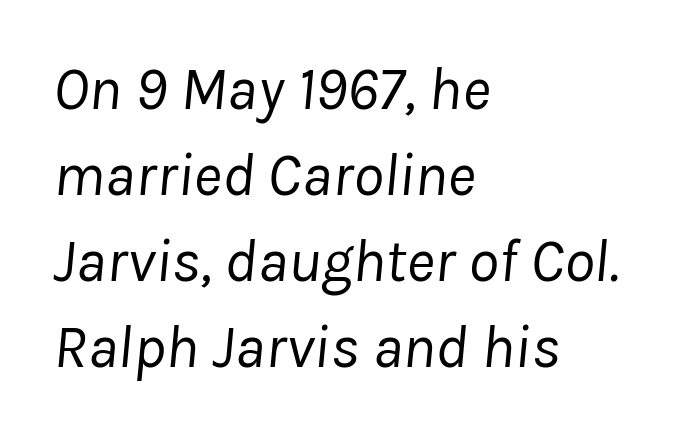
The lines sit at an ordinary, default distance from one another. The foot of each line stays bare and open. Is this a fixed-width face? No — the glyphs have proportional, varying widths. The gaps between neighbouring characters are ordinary and unremarkable.
